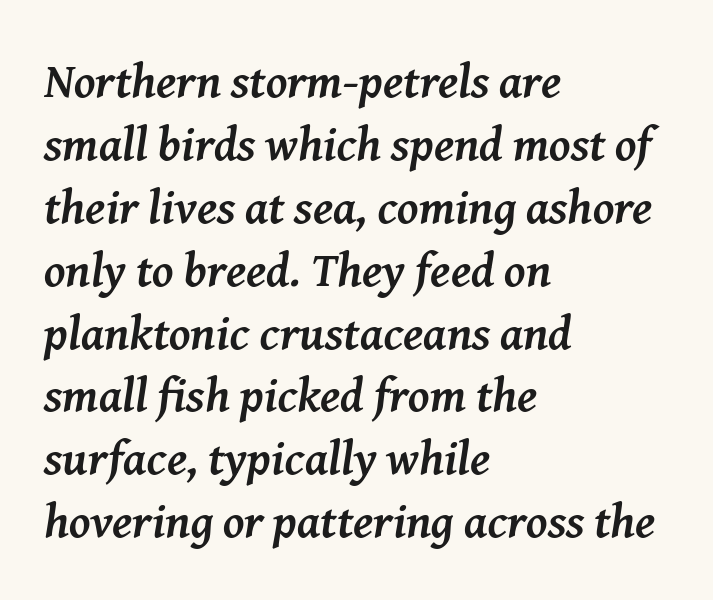
Q: Is the text bold? A: Yes.
Q: Is the text italic (slanted)? A: Yes, it leans right by about 8 degrees.
Q: Is the typeface a serif or a sans-serif typeface? A: Serif.
Q: Is the text underlined? A: No.
Q: How is the paragraph aligned? A: Left-aligned.
Q: Is the spacing between letters normal or unusually wide? A: Normal.
Q: Is the spacing between lines tight, normal or loose? A: Normal.
Q: Width (condensed, normal, or wide)? A: Normal.
Q: Stroke contrast? A: Medium.
Q: x-height? A: Medium.
Q: Monospaced? A: No.
